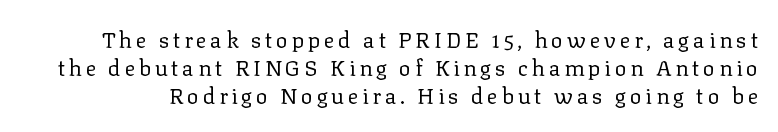
Q: Is the text bold? A: No.
Q: Is the text italic (slanted)? A: No, it is upright.
Q: Is the text underlined? A: No.
Q: Is the spacing between lines tight, normal or loose? A: Normal.
